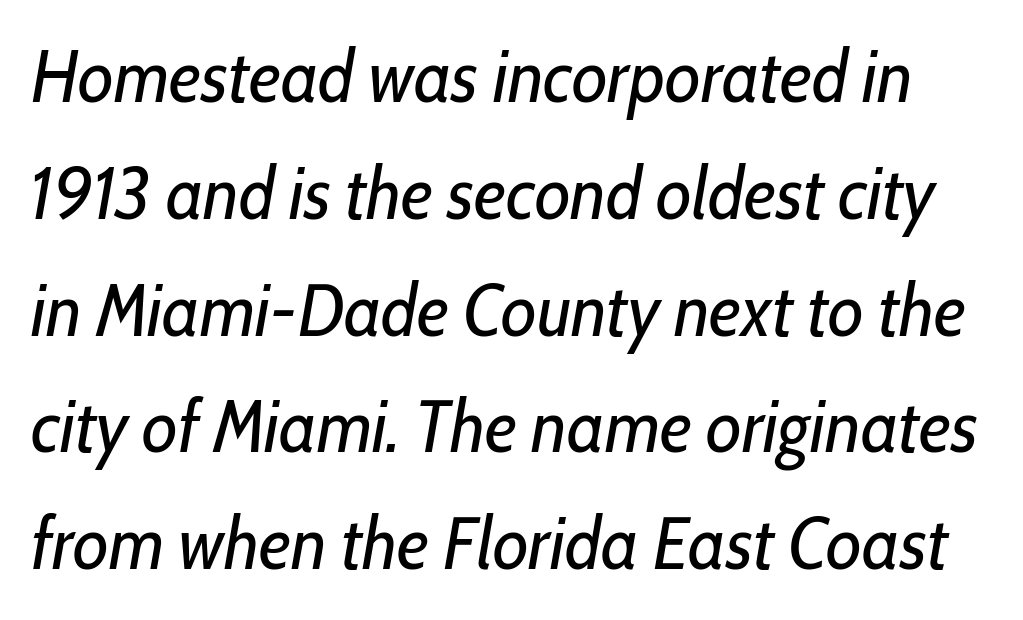
The image shows 73 px regular-weight, condensed type, italic (leaning right); set normal line spacing (1.6x), normal letter spacing, not underlined; low stroke contrast and a medium x-height.
